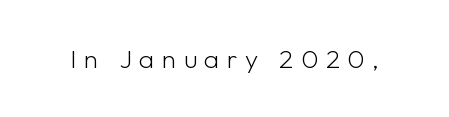
Italic: no, the glyphs are upright roman. No chunkiness to these letters — they're not bold. The area under the type is left untouched. Tracking here is generous; glyphs stand well apart from one another.
